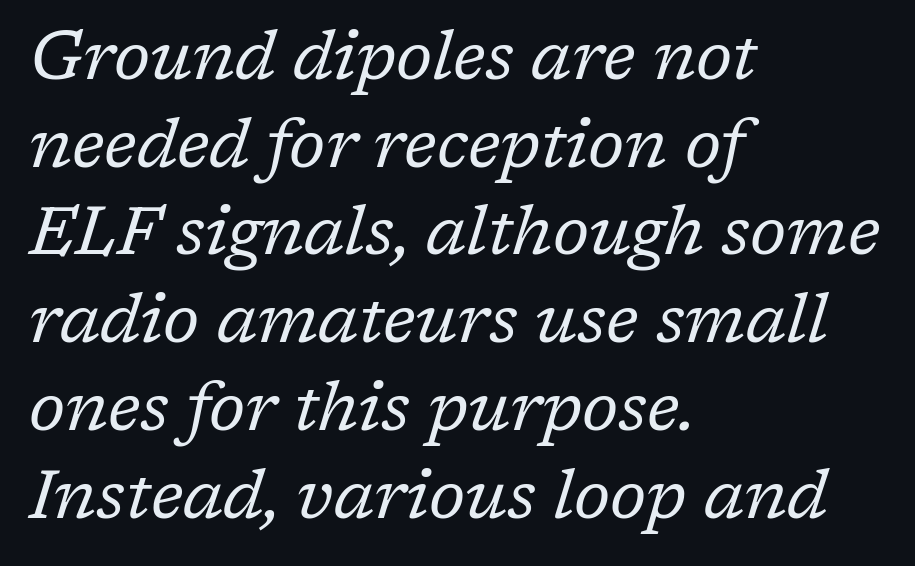
The image shows 68 px regular-weight serif type, italic (leaning right); set left-aligned, normal line spacing (1.29x), normal letter spacing, not underlined; low stroke contrast and a medium x-height.
